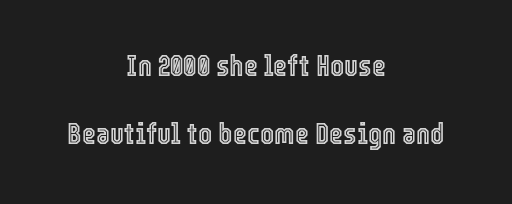
The paragraph has two soft edges and a firm central axis. Glyph-to-glyph distance matches everyday printed text. The lettering holds an erect, upright posture throughout. Vertically, the passage feels expansive, rows floating well apart.
